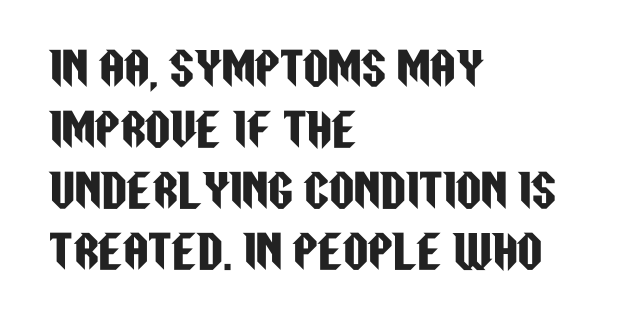
Q: Is the text italic (slanted)? A: No, it is upright.
Q: Is the typeface a serif or a sans-serif typeface? A: Sans-serif.
Q: Is the text underlined? A: No.
Q: How is the paragraph aligned? A: Left-aligned.
Q: Is the spacing between letters normal or unusually wide? A: Normal.
Q: Is the spacing between lines tight, normal or loose? A: Normal.
Q: Width (condensed, normal, or wide)? A: Condensed.
Q: Stroke contrast? A: Low.
Q: x-height? A: Large.
Q: Monospaced? A: No.
